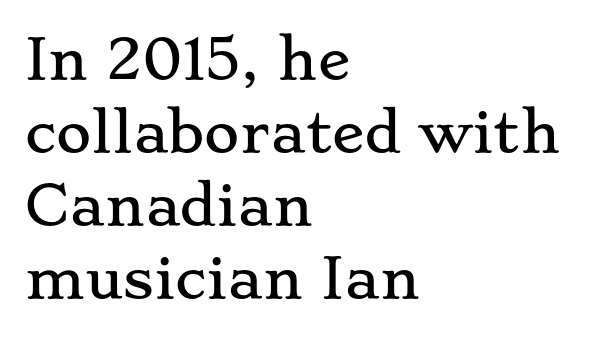
The image shows 54 px wide serif type, upright; set left-aligned, normal line spacing (1.35x), normal letter spacing, not underlined; low stroke contrast and a small x-height.
